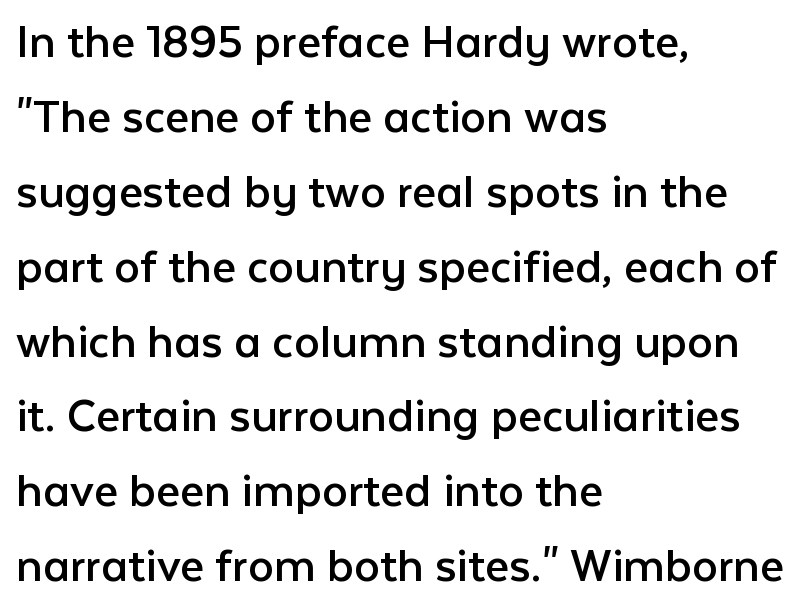
The text block is weighted toward the left margin, trailing off unevenly rightward. Check where the strokes stop: nothing finishes them off — pure sans. Spacing between characters is what you'd get straight out of the box. Reading down the column, the eye jumps a familiar distance to each next line.
